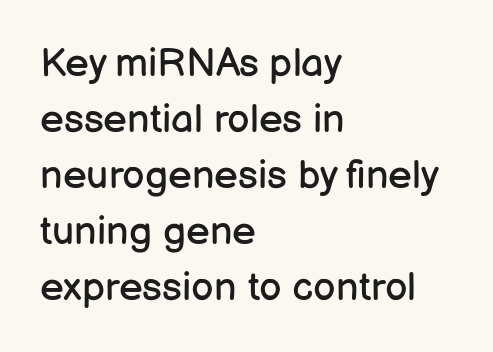
The image shows 40 px regular-weight sans-serif type, upright; set left-aligned, normal line spacing (1.4x), normal letter spacing, not underlined; low stroke contrast and a medium x-height.
